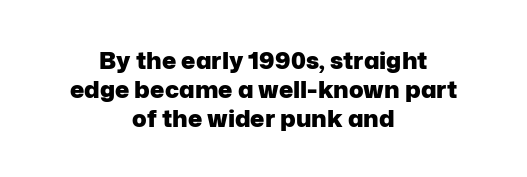
The image shows 24 px bold type, upright; set centered, line spacing 1.2x, normal letter spacing, not underlined.
